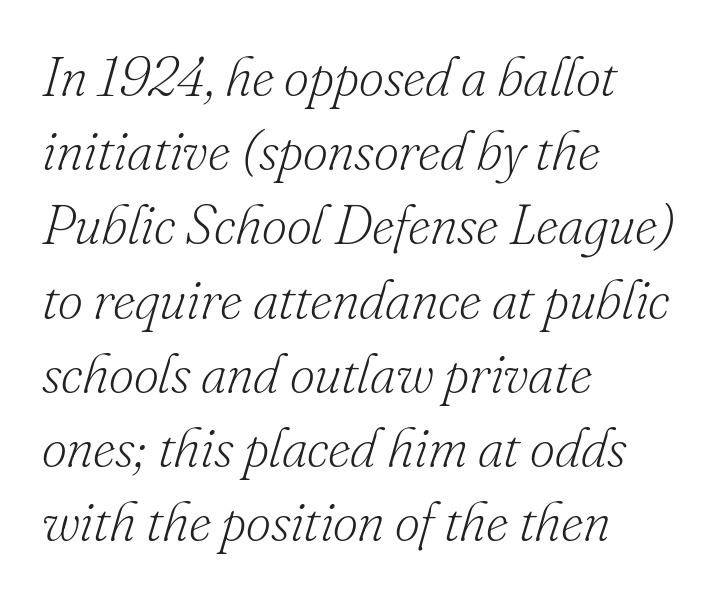
The weight would be labelled regular, book, light, or lighter still. Observe the lean: these are italic letterforms. This block has exactly the height ordinary leading produces. The letters carry serifs — small finishing strokes at the ends of their stems. Reading down the block, your eye returns to a fixed left position each line. The passage shown is typed in a proportional face where columns would drift.
